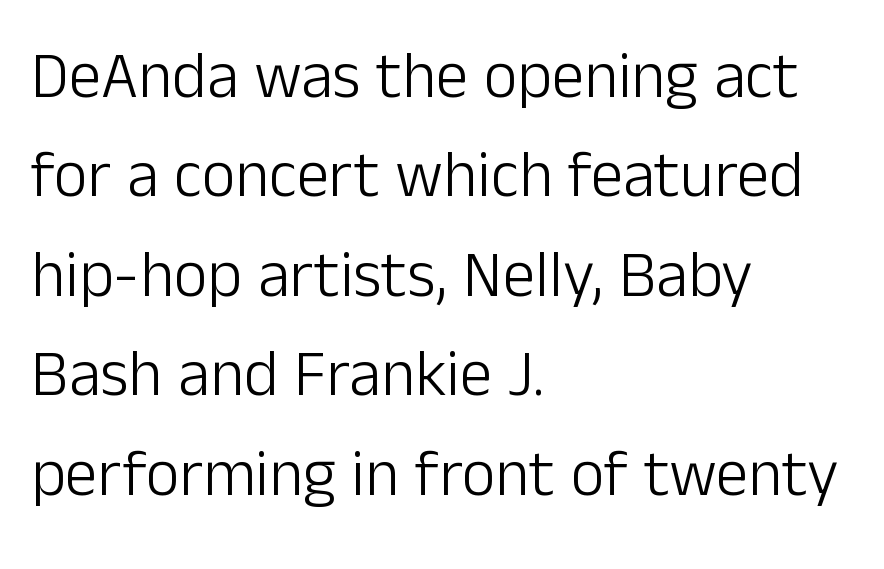
The image shows 65 px light sans-serif type, upright; set left-aligned, normal line spacing (1.53x), normal letter spacing, not underlined; low stroke contrast and a medium x-height.
